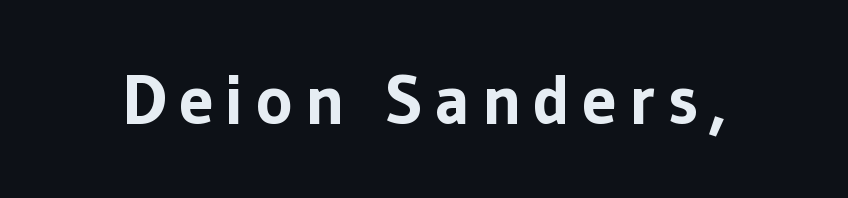
The image shows 70 px bold sans-serif type, upright; set not underlined; low stroke contrast and a medium x-height.
